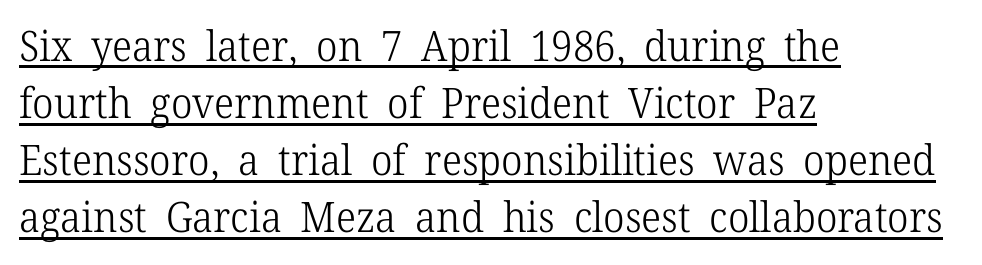
Compared with typical body copy, the letter spacing here is the same. Think of a printed novel: that variable character pitch is what you see here. A student would call this left alignment; a typographer would say flush left, rag right. Stem width sits at or under what a default text font uses.
